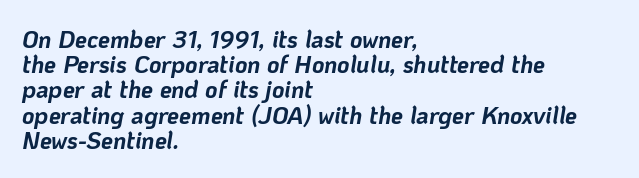
The image shows 24 px bold type, italic (leaning right); set left-aligned, tight line spacing (1.05x), normal letter spacing, not underlined.
